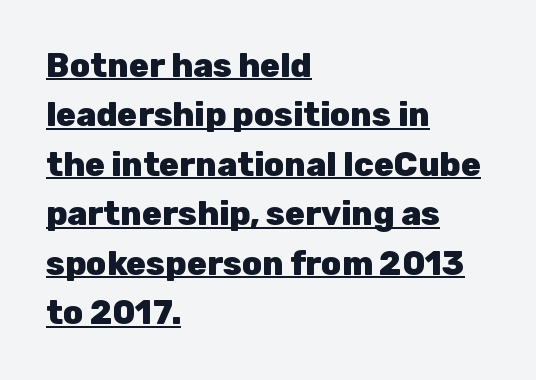
{"serif": "no", "italic": "no", "bold": "yes", "weight": "heavy", "width": "normal", "stroke_contrast": "low", "x_height": "medium", "monospaced": "no", "underline": "yes", "align": "left", "line_spacing": "normal", "line_spacing_ratio": 1.5, "letter_spacing": "normal", "letter_spacing_em": 0.0, "glyph_px": 33}
